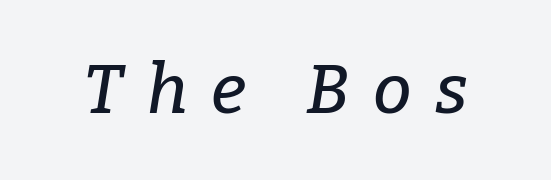
Q: Is the text italic (slanted)? A: Yes, it leans right by about 9 degrees.
Q: Is the typeface a serif or a sans-serif typeface? A: Serif.
Q: Is the text underlined? A: No.
Q: Is the spacing between letters normal or unusually wide? A: Unusually wide.
Q: Width (condensed, normal, or wide)? A: Normal.
Q: Stroke contrast? A: Low.
Q: x-height? A: Medium.
Q: Monospaced? A: No.
